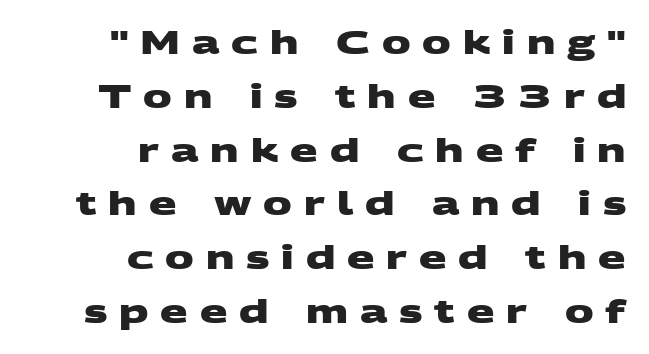
Q: Is the text bold? A: Yes.
Q: Is the typeface a serif or a sans-serif typeface? A: Sans-serif.
Q: Is the text underlined? A: No.
Q: How is the paragraph aligned? A: Right-aligned.
Q: Is the spacing between letters normal or unusually wide? A: Unusually wide.
Q: Is the spacing between lines tight, normal or loose? A: Normal.
Q: Width (condensed, normal, or wide)? A: Wide.
Q: Stroke contrast? A: Medium.
Q: x-height? A: Large.
Q: Monospaced? A: No.
